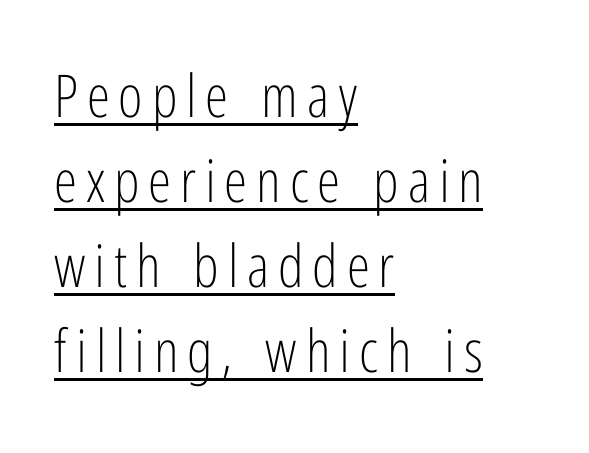
You can tell it's not italic because the verticals are truly vertical. Weight: regular or lighter. What kind of face is this? One without serifs — a sans. The rag falls on the right side of this text block.
